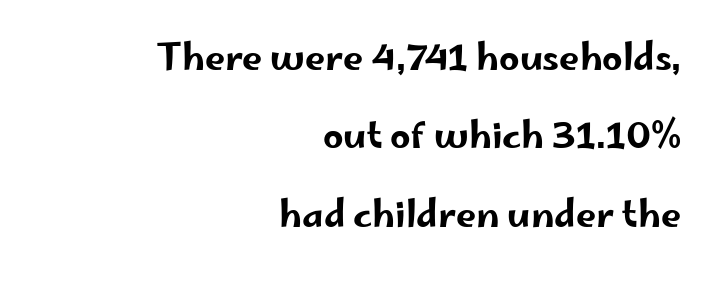
{"serif": "no", "italic": "no", "width": "wide", "stroke_contrast": "low", "x_height": "small", "monospaced": "no", "underline": "no", "align": "right", "line_spacing": "loose", "line_spacing_ratio": 2.18, "letter_spacing": "normal", "letter_spacing_em": 0.0, "glyph_px": 36}
